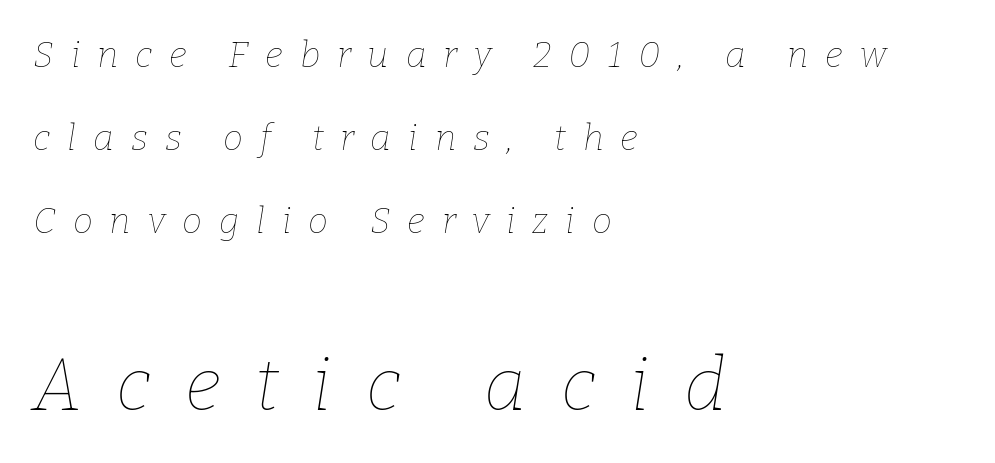
{"italic": "yes", "lean": "right", "slant_degrees": 9, "bold": "no", "weight": "thin", "width": "normal", "stroke_contrast": "low", "x_height": "medium", "monospaced": "no", "underline": "no", "align": "left", "line_spacing": "loose", "line_spacing_ratio": 2.31, "letter_spacing": "wide", "letter_spacing_em": 0.47, "larger_block": "second", "size_ratio": 2.03, "glyph_px": 73}
